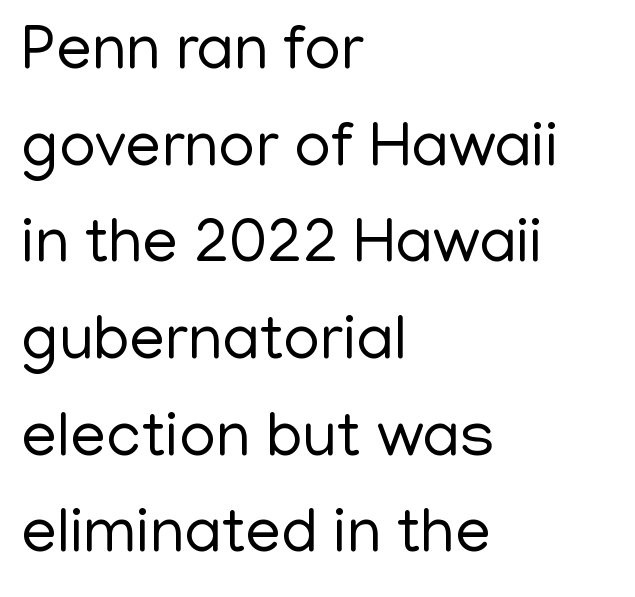
The image shows 64 px regular-weight sans-serif type, upright; set left-aligned, normal line spacing (1.51x), normal letter spacing, not underlined; low stroke contrast and a medium x-height.
